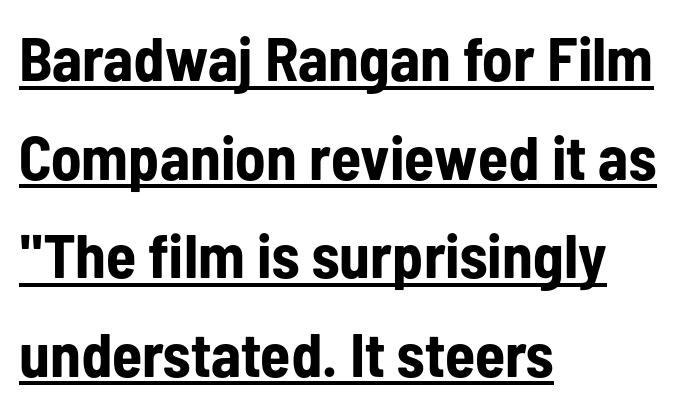
Q: Is the text bold? A: Yes.
Q: Is the text italic (slanted)? A: No, it is upright.
Q: Is the typeface a serif or a sans-serif typeface? A: Sans-serif.
Q: Is the text underlined? A: Yes.
Q: How is the paragraph aligned? A: Left-aligned.
Q: Is the spacing between letters normal or unusually wide? A: Normal.
Q: Is the spacing between lines tight, normal or loose? A: Normal.
Q: Width (condensed, normal, or wide)? A: Condensed.
Q: Stroke contrast? A: Low.
Q: x-height? A: Medium.
Q: Monospaced? A: No.
